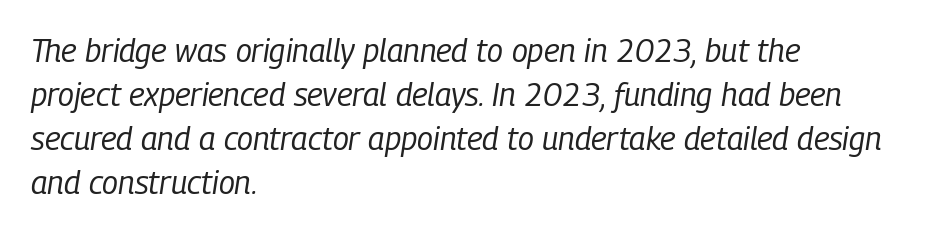
The rendering uses natural spacing where letterforms have individual widths. Honestly, the letter spacing is just normal — you wouldn't notice it. The weight would be labelled regular, book, light, or lighter still. Descender tails drop into unmarked territory. The lines in this sample share a left origin and differ only in where they stop.
